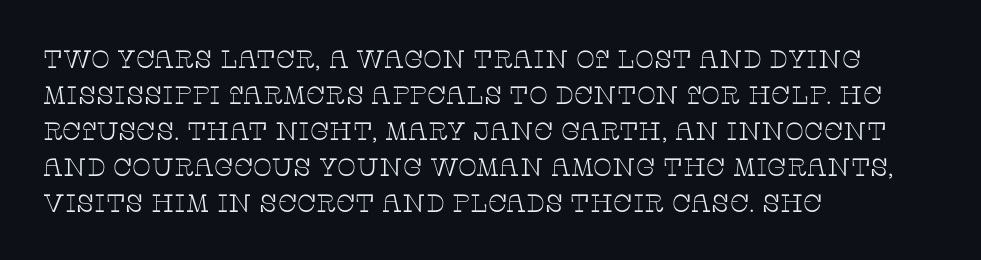
Q: Is the text bold? A: No.
Q: Is the text italic (slanted)? A: No, it is upright.
Q: Is the text underlined? A: No.
Q: How is the paragraph aligned? A: Left-aligned.
Q: Is the spacing between letters normal or unusually wide? A: Normal.
Q: Is the spacing between lines tight, normal or loose? A: Normal.
